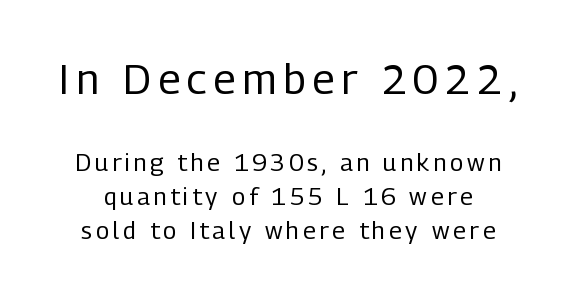
{"serif": "no", "italic": "no", "bold": "no", "weight": "regular", "width": "condensed", "stroke_contrast": "low", "x_height": "medium", "monospaced": "no", "underline": "no", "line_spacing": "normal", "line_spacing_ratio": 1.43, "larger_block": "first", "size_ratio": 1.75, "glyph_px": 42}
